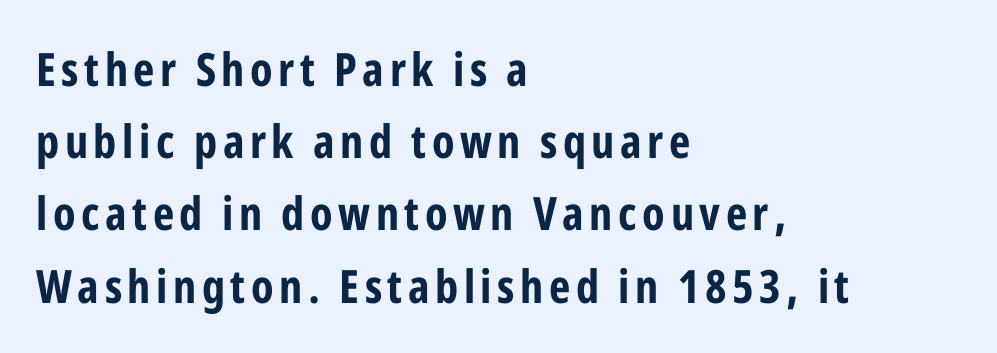
{"serif": "no", "italic": "no", "bold": "yes", "weight": "bold", "width": "condensed", "stroke_contrast": "low", "x_height": "medium", "monospaced": "no", "underline": "no", "align": "left", "line_spacing": "normal", "line_spacing_ratio": 1.57, "glyph_px": 46}
